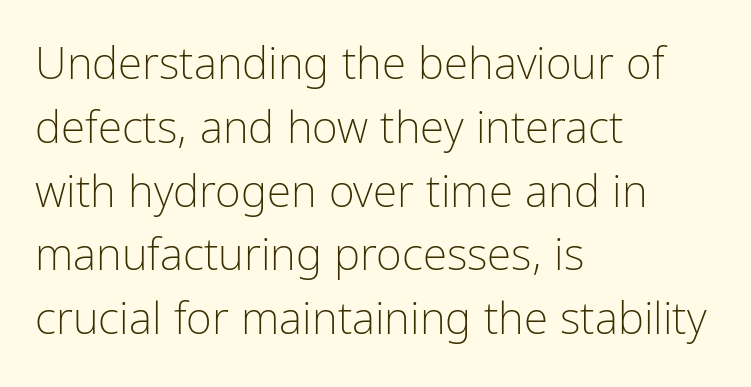
These lines sit exactly where default settings would place them. Alignment: flush left. To sum up the face: it is a sans, with no serifs. The passage shown is typed in a proportional face where columns would drift. Here the glyphs are tracked normally, forming tight word shapes.
